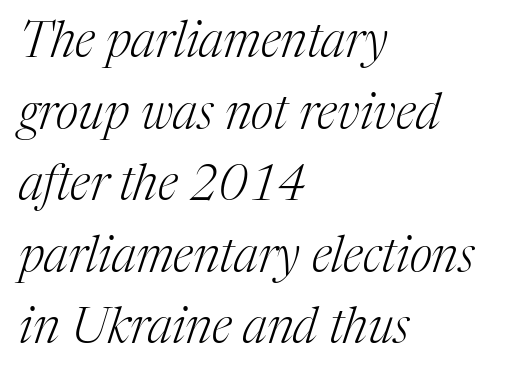
Q: Is the text bold? A: No.
Q: Is the text italic (slanted)? A: Yes, it leans right by about 17 degrees.
Q: Is the typeface a serif or a sans-serif typeface? A: Serif.
Q: Is the text underlined? A: No.
Q: How is the paragraph aligned? A: Left-aligned.
Q: Is the spacing between letters normal or unusually wide? A: Normal.
Q: Is the spacing between lines tight, normal or loose? A: Normal.
Q: Width (condensed, normal, or wide)? A: Normal.
Q: Stroke contrast? A: Medium.
Q: x-height? A: Medium.
Q: Monospaced? A: No.
